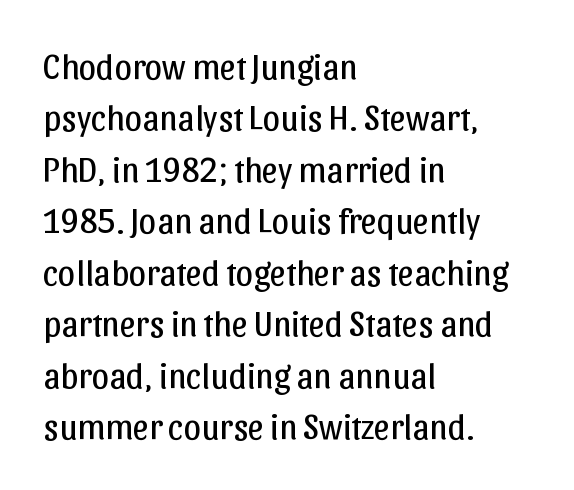
{"serif": "no", "italic": "no", "bold": "no", "weight": "regular", "width": "normal", "stroke_contrast": "low", "x_height": "medium", "monospaced": "no", "underline": "no", "align": "left", "line_spacing": "normal", "line_spacing_ratio": 1.47, "letter_spacing": "normal", "letter_spacing_em": 0.0, "glyph_px": 35}
